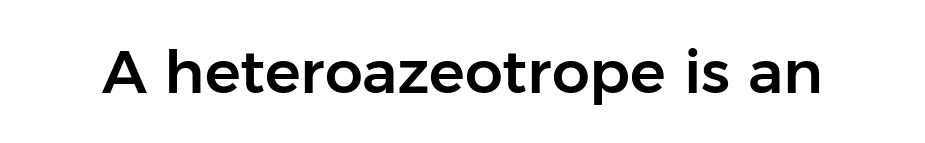
The image shows 60 px sans-serif type, upright; set normal letter spacing, not underlined; low stroke contrast and a medium x-height.
